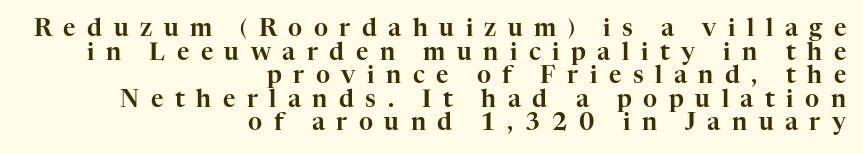
Q: Is the text italic (slanted)? A: No, it is upright.
Q: Is the text underlined? A: No.
Q: How is the paragraph aligned? A: Right-aligned.
Q: Is the spacing between letters normal or unusually wide? A: Unusually wide.
Q: Is the spacing between lines tight, normal or loose? A: Tight.
